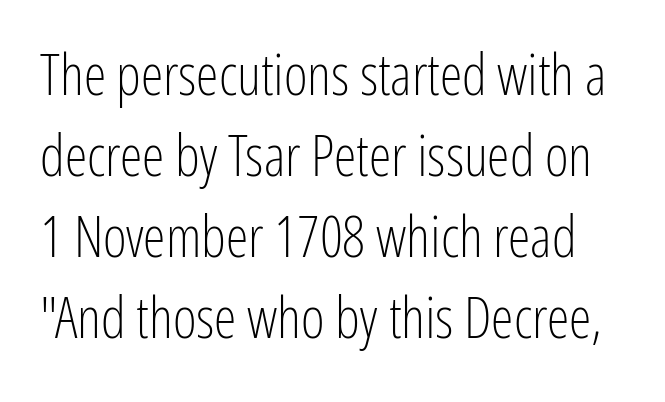
The image shows 57 px light, condensed sans-serif type, upright; set normal line spacing (1.42x), normal letter spacing, not underlined; low stroke contrast and a medium x-height.
